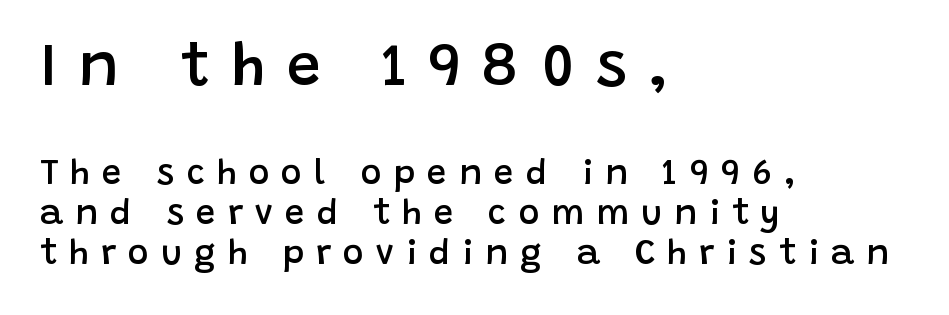
Q: Is the text bold? A: Semi-bold.
Q: Is the text italic (slanted)? A: No, it is upright.
Q: Is the typeface a serif or a sans-serif typeface? A: Sans-serif.
Q: Is the text underlined? A: No.
Q: How is the paragraph aligned? A: Left-aligned.
Q: Is the spacing between letters normal or unusually wide? A: Unusually wide.
Q: Is the spacing between lines tight, normal or loose? A: Tight.
Q: Which block of text is set in a larger size, the first (top) or the second (bottom)? A: The first (top) one.
Q: Width (condensed, normal, or wide)? A: Normal.
Q: Stroke contrast? A: Low.
Q: x-height? A: Large.
Q: Monospaced? A: No.
